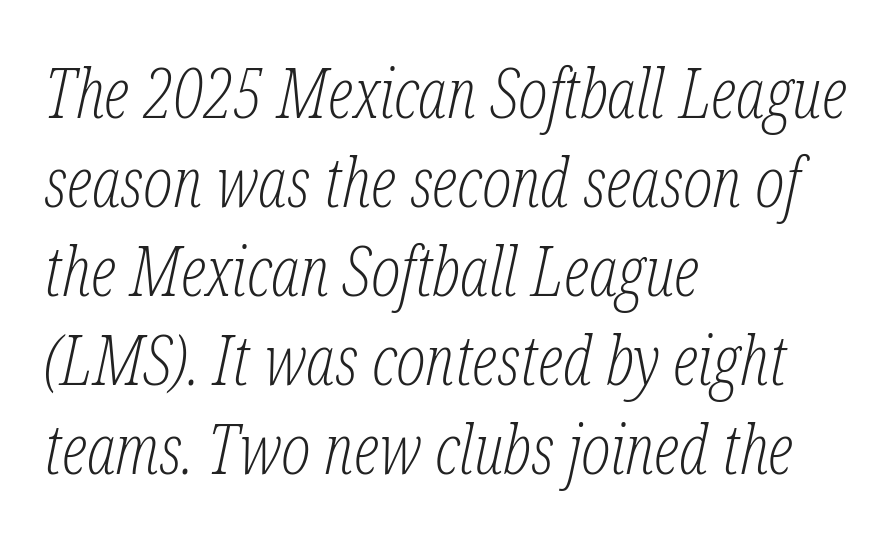
The image shows 69 px light, condensed serif type, italic (leaning right); set left-aligned, normal line spacing (1.29x), normal letter spacing, not underlined; low stroke contrast and a medium x-height.
